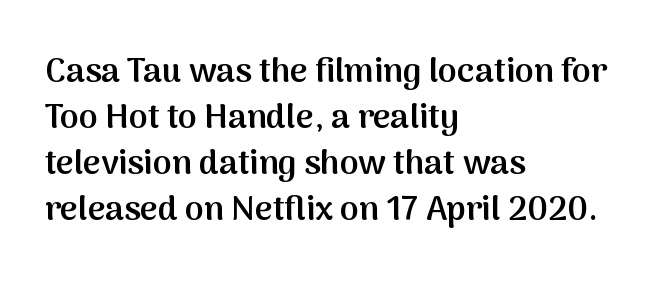
Words float on clear page, feet unadorned. Proportional: the letters do not fall into vertical columns. In terms of letterform style, serifs are entirely absent. Whoever set this chose a conventional vertical rhythm. The face used here is rendered with its standard letterfit.
